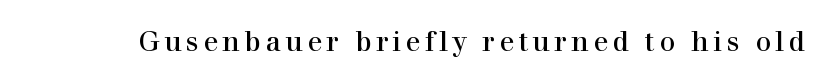
{"serif": "yes", "italic": "no", "bold": "no", "weight": "regular", "width": "normal", "stroke_contrast": "high", "x_height": "medium", "monospaced": "no", "underline": "no", "glyph_px": 28}
